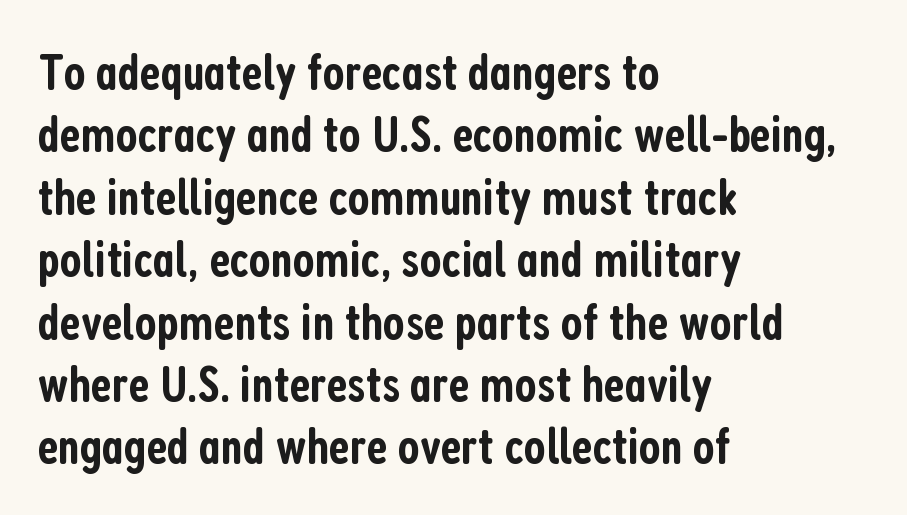
Q: Is the text bold? A: Semi-bold.
Q: Is the text italic (slanted)? A: No, it is upright.
Q: Is the typeface a serif or a sans-serif typeface? A: Sans-serif.
Q: Is the text underlined? A: No.
Q: How is the paragraph aligned? A: Left-aligned.
Q: Is the spacing between letters normal or unusually wide? A: Normal.
Q: Width (condensed, normal, or wide)? A: Condensed.
Q: Stroke contrast? A: Low.
Q: x-height? A: Medium.
Q: Monospaced? A: No.
